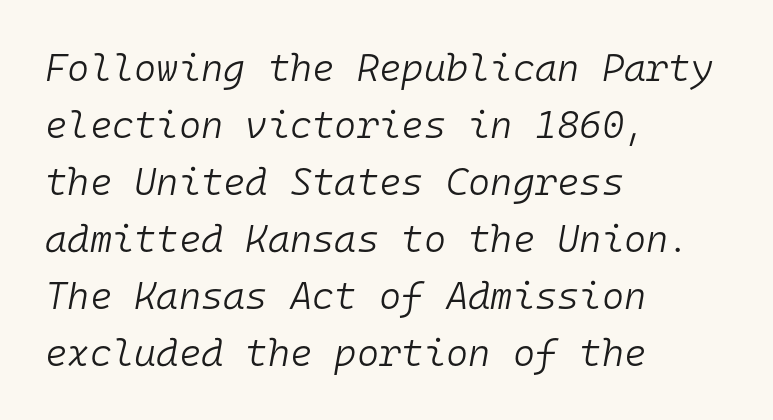
Q: Is the text bold? A: No.
Q: Is the text italic (slanted)? A: Yes, it leans right by about 10 degrees.
Q: Is the text underlined? A: No.
Q: How is the paragraph aligned? A: Left-aligned.
Q: Is the spacing between letters normal or unusually wide? A: Normal.
Q: Is the spacing between lines tight, normal or loose? A: Normal.
Q: Width (condensed, normal, or wide)? A: Normal.
Q: Stroke contrast? A: Low.
Q: x-height? A: Medium.
Q: Monospaced? A: Yes.
